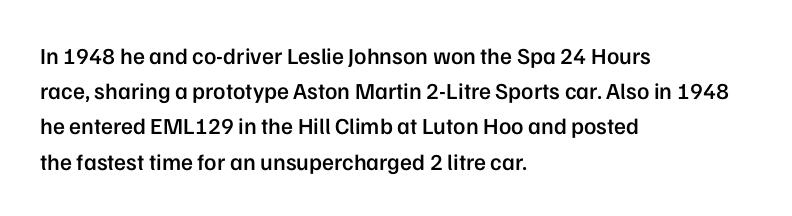
Q: Is the text bold? A: Semi-bold.
Q: Is the text italic (slanted)? A: No, it is upright.
Q: Is the text underlined? A: No.
Q: How is the paragraph aligned? A: Left-aligned.
Q: Is the spacing between letters normal or unusually wide? A: Normal.
Q: Is the spacing between lines tight, normal or loose? A: Normal.
